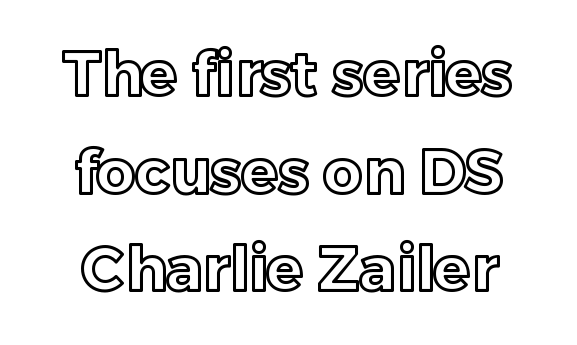
Nobody touched the tracking dial on this one. Leading matches the norm, producing a regular column. The area under the type is left untouched. The typography opts for an upright posture over an oblique one. The rendering uses natural spacing where letterforms have individual widths.
